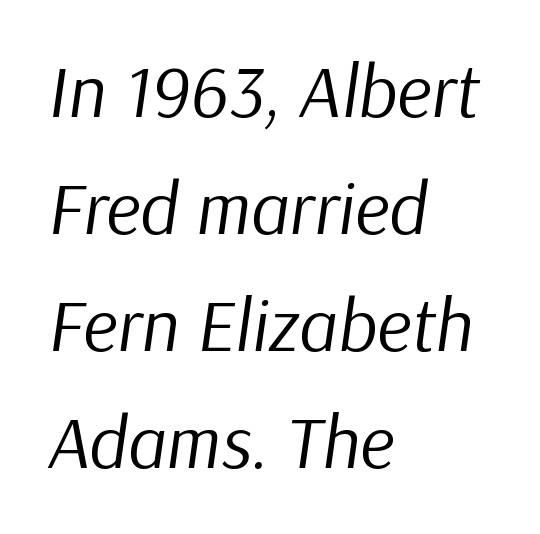
Descenders hang freely into open space. The letterforms sit at book weight or below. If you drew a line through each stem, it would be angled. This sample is left-justified, so line endings fall wherever the words run out. The letters sit at their default tracking, neither squeezed nor spread.
